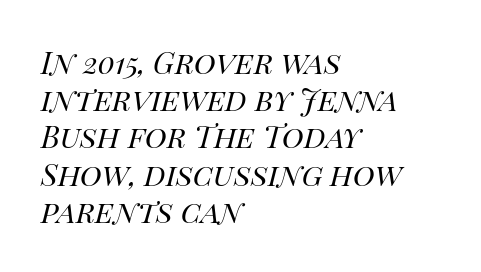
Emphasis-style slanted type is in use. Left-aligned paragraph, ragged on the right. Each row of text sits above clean, open space. Nothing unusual about the tracking: characters are spaced as the font intends. The passage shown is not bold in any degree. This sample has the flowing, uneven cadence of proportional lettering.
